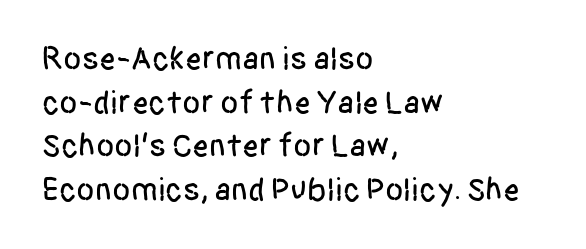
Q: Is the text italic (slanted)? A: No, it is upright.
Q: Is the typeface a serif or a sans-serif typeface? A: Sans-serif.
Q: Is the text underlined? A: No.
Q: How is the paragraph aligned? A: Left-aligned.
Q: Is the spacing between letters normal or unusually wide? A: Normal.
Q: Is the spacing between lines tight, normal or loose? A: Normal.
Q: Width (condensed, normal, or wide)? A: Condensed.
Q: Stroke contrast? A: Low.
Q: x-height? A: Large.
Q: Monospaced? A: No.
